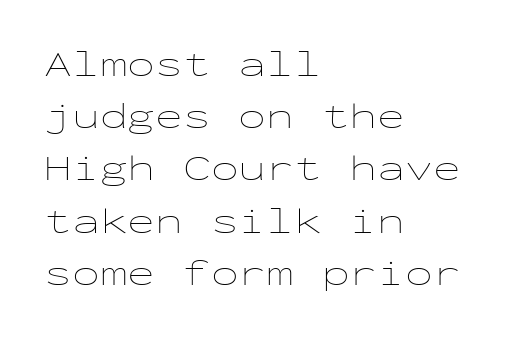
{"italic": "no", "bold": "no", "weight": "thin", "width": "wide", "stroke_contrast": "low", "x_height": "medium", "monospaced": "yes", "underline": "no", "align": "left", "line_spacing": "normal", "line_spacing_ratio": 1.41, "letter_spacing": "normal", "letter_spacing_em": 0.0, "glyph_px": 37}
